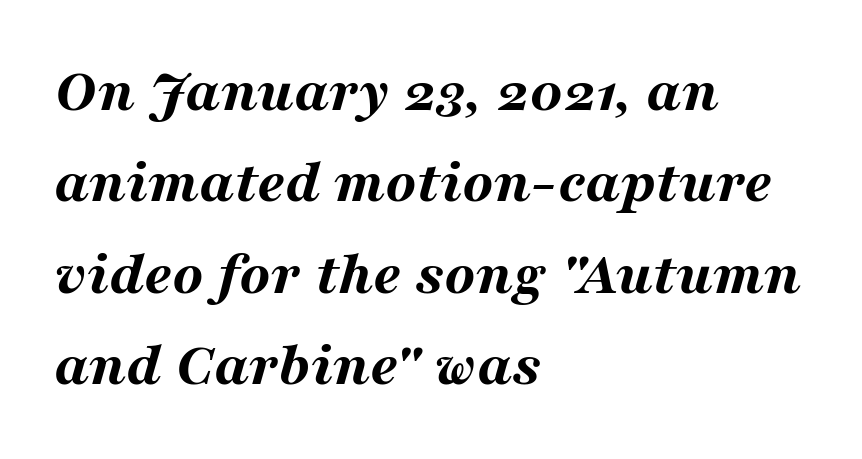
The designer left line spacing at the default. Check under the words: just untouched page. Line beginnings align vertically; line endings do not. Note the varied advance widths — an 'i' is clearly narrower than an 'm'.
